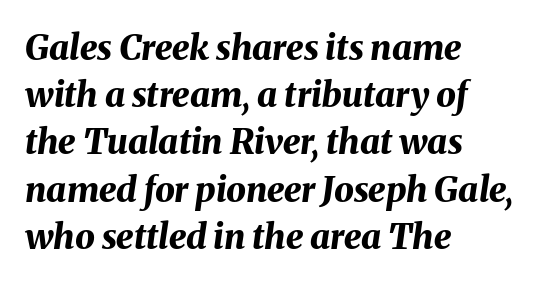
The image shows 35 px bold type, italic (leaning right); set left-aligned, normal line spacing (1.35x), normal letter spacing, not underlined; medium stroke contrast and a medium x-height.
